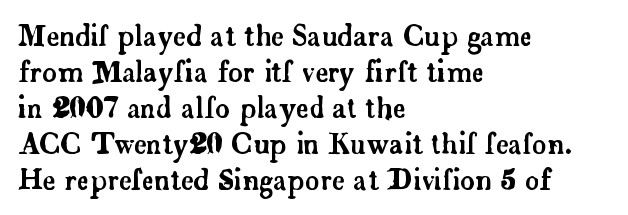
{"serif": "yes", "italic": "no", "width": "normal", "stroke_contrast": "low", "x_height": "small", "monospaced": "no", "underline": "no", "align": "left", "line_spacing": "normal", "line_spacing_ratio": 1.29, "letter_spacing": "normal", "letter_spacing_em": 0.0, "glyph_px": 28}
